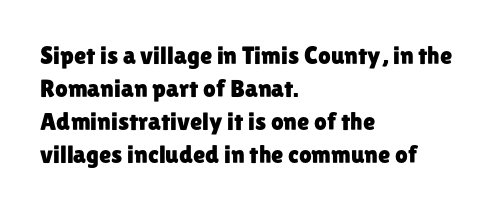
Q: Is the text italic (slanted)? A: No, it is upright.
Q: Is the text underlined? A: No.
Q: How is the paragraph aligned? A: Left-aligned.
Q: Is the spacing between letters normal or unusually wide? A: Normal.
Q: Is the spacing between lines tight, normal or loose? A: Normal.
